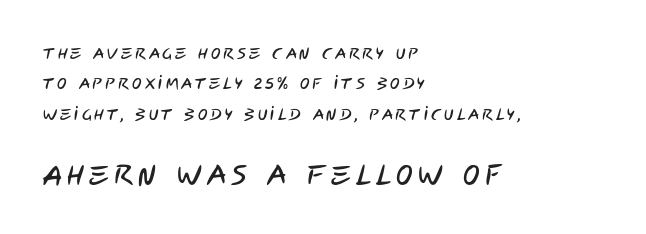
The image shows 28 px condensed sans-serif type; set left-aligned, loose line spacing (1.9x), not underlined; the second (bottom) block is 1.75x larger; low stroke contrast and a large x-height.
